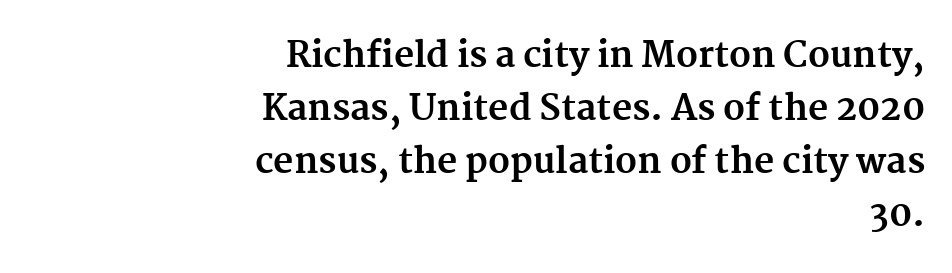
The image shows 35 px bold serif type, upright; set right-aligned, normal line spacing (1.51x), normal letter spacing, not underlined; medium stroke contrast and a medium x-height.
